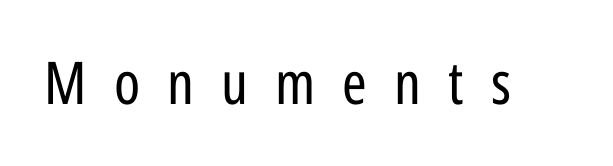
The face looks like a standard text weight, possibly lighter. The specimen omits any rule beneath the text block's lines. A typesetter would call this proportional, since set widths differ per character. The characters display no serif detailing; their extremities are plain. The letters stand upright; this is a roman face. Substantial extra tracking has been applied to these lines.
